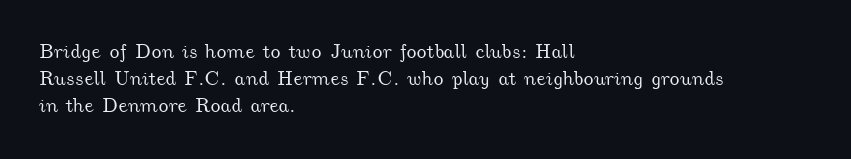
Q: Is the text underlined? A: No.
Q: How is the paragraph aligned? A: Left-aligned.
Q: Is the spacing between letters normal or unusually wide? A: Normal.
Q: Is the spacing between lines tight, normal or loose? A: Normal.
